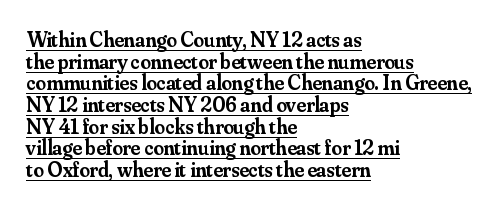
The image shows 21 px text type, upright; set left-aligned, tight line spacing (1.03x), normal letter spacing, underlined.
